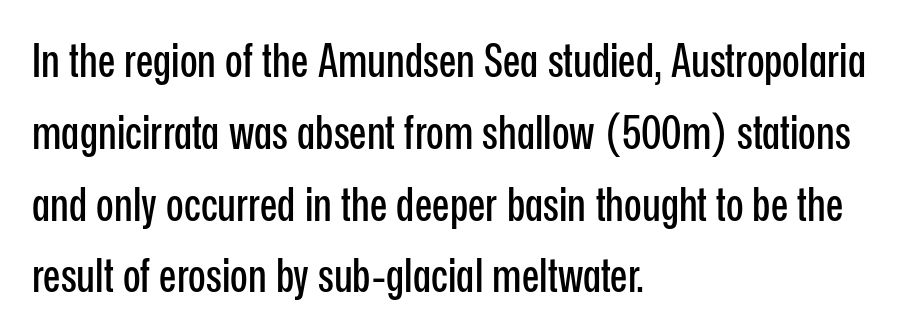
{"serif": "no", "italic": "no", "width": "condensed", "stroke_contrast": "low", "x_height": "medium", "monospaced": "no", "underline": "no", "align": "left", "line_spacing": "normal", "line_spacing_ratio": 1.56, "letter_spacing": "normal", "letter_spacing_em": 0.0, "glyph_px": 46}
